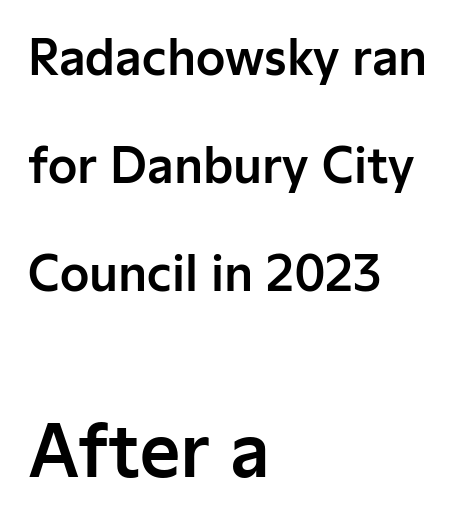
The image shows 70 px sans-serif type, upright; set left-aligned, loose line spacing (2.3x), normal letter spacing, not underlined; the second (bottom) block is 1.49x larger; low stroke contrast and a medium x-height.
